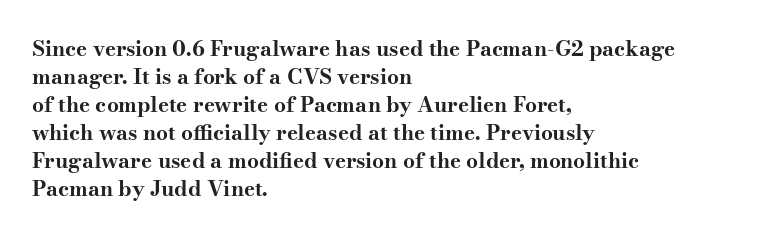
Style check: upright. Reading down the block, your eye returns to a fixed left position each line. This rendering leaves character spacing at its baseline value. Check under the words: just untouched page.
